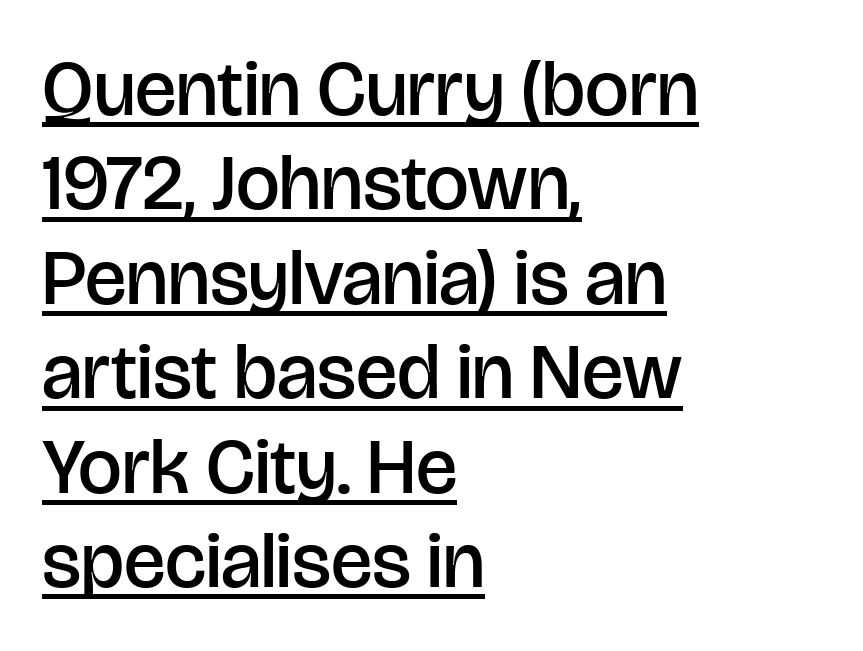
{"serif": "no", "italic": "no", "bold": "semi", "weight": "semibold", "width": "normal", "stroke_contrast": "low", "x_height": "large", "monospaced": "no", "underline": "yes", "align": "left", "line_spacing_ratio": 1.21, "letter_spacing": "normal", "letter_spacing_em": 0.0, "glyph_px": 78}
